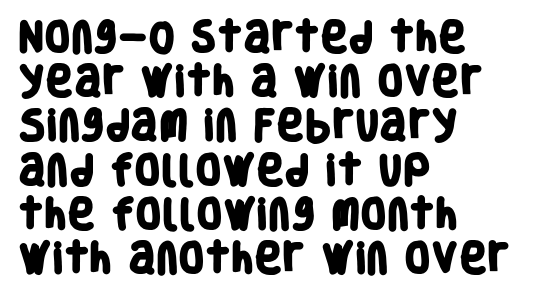
This rendering uses left alignment, leaving the right contour irregular. The space beneath each line is pristine and unruled. Is the type bold? Yes — the strokes are clearly thick and heavy. Observe the ordinary spacing: letters are neighbours, not strangers. Summary of vertical rhythm: regular, with standard interline spacing.
